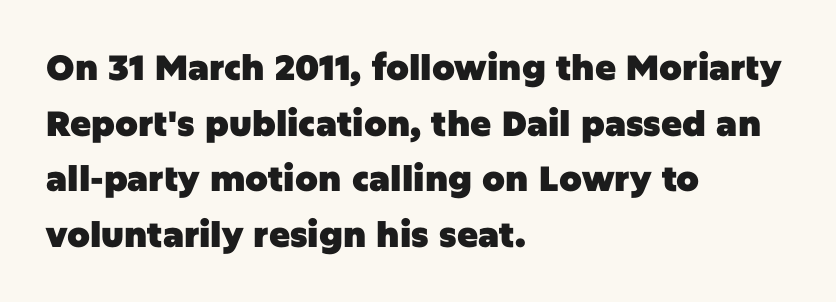
{"serif": "no", "italic": "no", "bold": "yes", "weight": "heavy", "width": "normal", "stroke_contrast": "low", "x_height": "large", "monospaced": "no", "underline": "no", "align": "left", "line_spacing": "normal", "line_spacing_ratio": 1.59, "letter_spacing": "normal", "letter_spacing_em": 0.0, "glyph_px": 35}
